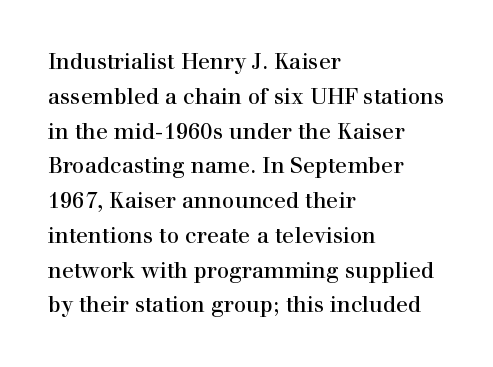
The letters stand straight up with perfectly vertical stems. The strip under each line holds only bare page. Each new line begins a customary step beneath the previous one. Inter-character spacing is left at the font's built-in metrics. The paragraph shown leans on its left margin.
